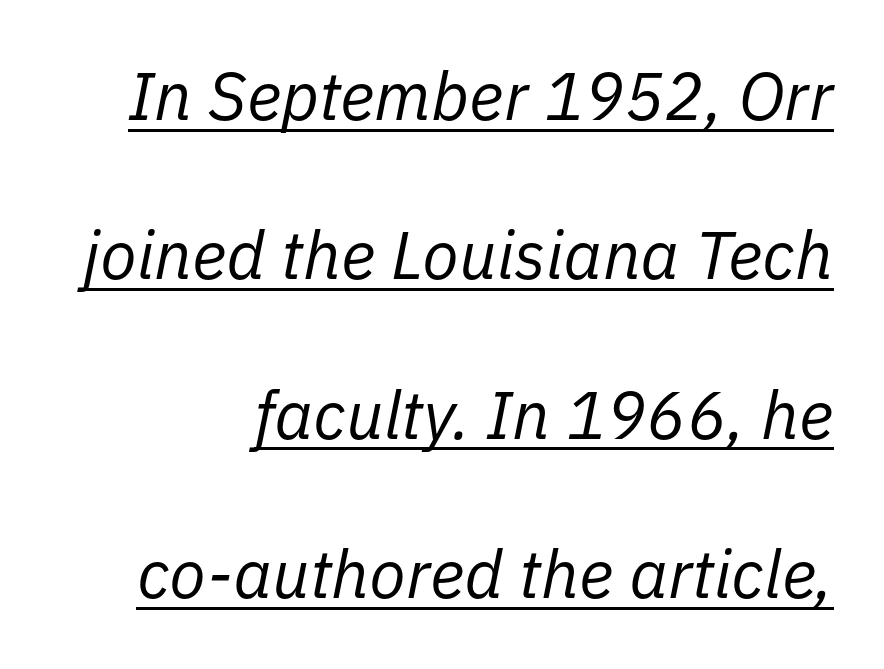
{"italic": "yes", "lean": "right", "slant_degrees": 11, "bold": "no", "weight": "regular", "width": "normal", "stroke_contrast": "low", "x_height": "medium", "monospaced": "no", "underline": "yes", "align": "right", "line_spacing": "loose", "line_spacing_ratio": 2.38, "letter_spacing": "normal", "letter_spacing_em": 0.0, "glyph_px": 67}
